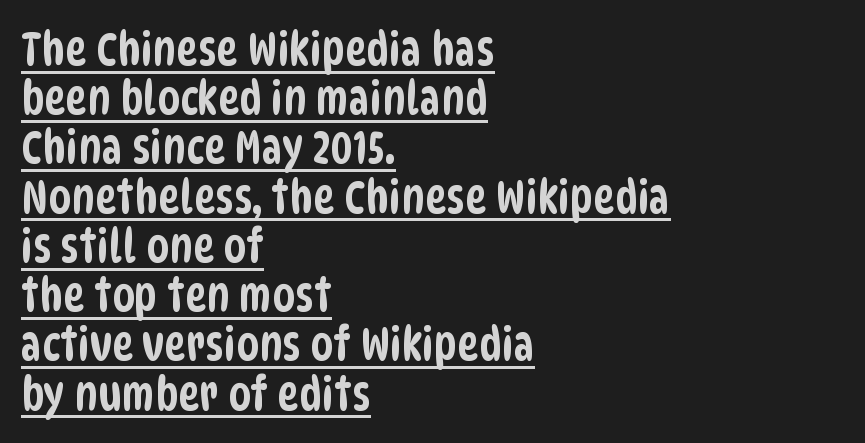
Q: Is the typeface a serif or a sans-serif typeface? A: Sans-serif.
Q: Is the text underlined? A: Yes.
Q: How is the paragraph aligned? A: Left-aligned.
Q: Is the spacing between letters normal or unusually wide? A: Normal.
Q: Is the spacing between lines tight, normal or loose? A: Tight.
Q: Width (condensed, normal, or wide)? A: Condensed.
Q: Stroke contrast? A: Low.
Q: x-height? A: Large.
Q: Monospaced? A: No.
